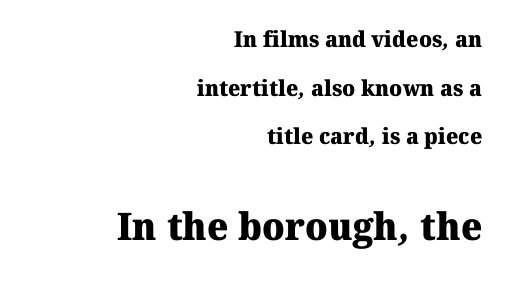
Q: Is the text bold? A: Yes.
Q: Is the typeface a serif or a sans-serif typeface? A: Serif.
Q: Is the text underlined? A: No.
Q: How is the paragraph aligned? A: Right-aligned.
Q: Is the spacing between letters normal or unusually wide? A: Normal.
Q: Is the spacing between lines tight, normal or loose? A: Loose.
Q: Which block of text is set in a larger size, the first (top) or the second (bottom)? A: The second (bottom) one.
Q: Width (condensed, normal, or wide)? A: Normal.
Q: Stroke contrast? A: Medium.
Q: x-height? A: Medium.
Q: Monospaced? A: No.
